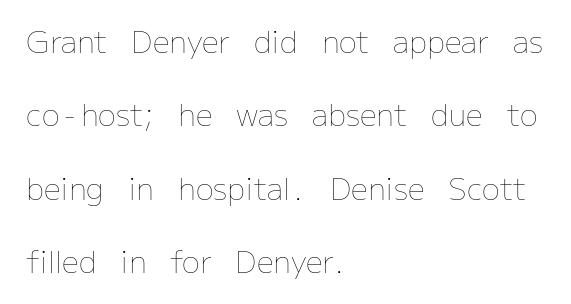
{"italic": "no", "bold": "no", "weight": "thin", "width": "normal", "stroke_contrast": "low", "x_height": "medium", "monospaced": "no", "underline": "no", "align": "left", "line_spacing": "loose", "line_spacing_ratio": 2.45, "letter_spacing": "normal", "letter_spacing_em": 0.0, "glyph_px": 30}
